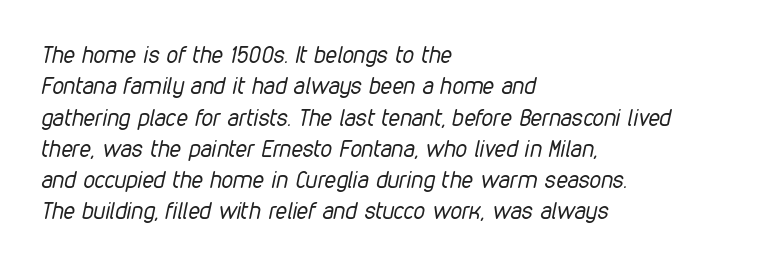
Heaviness? Minimal to ordinary, like unemphasized prose. Does the lettering tilt? It does — this is italic. The specimen omits any rule beneath the text block's lines. The text block is weighted toward the left margin, trailing off unevenly rightward. A normal amount of white space separates one row of letters from the next.
